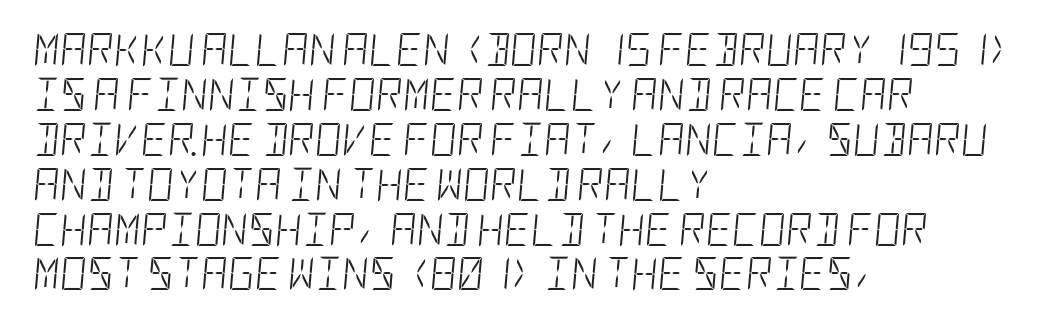
Q: Is the text bold? A: No.
Q: Is the text italic (slanted)? A: Yes, it leans right by about 5 degrees.
Q: Is the text underlined? A: No.
Q: How is the paragraph aligned? A: Left-aligned.
Q: Is the spacing between letters normal or unusually wide? A: Normal.
Q: Is the spacing between lines tight, normal or loose? A: Normal.
Q: Width (condensed, normal, or wide)? A: Condensed.
Q: Stroke contrast? A: Low.
Q: x-height? A: Large.
